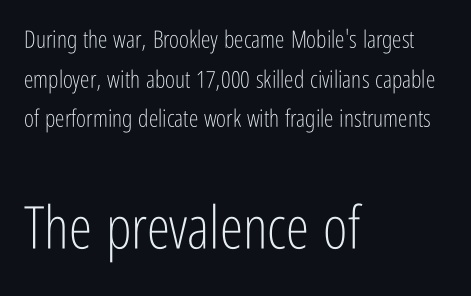
Notice how descenders clear the ascenders below comfortably — that's standard leading. Examine the stroke ends and you'll find no serifs. Designer's note — italics off, roman on. Horizontally, the lines are justified to the leading edge only. The foot of each line stays bare and open. Students, note that the glyphs here touch the page at normal intervals.
